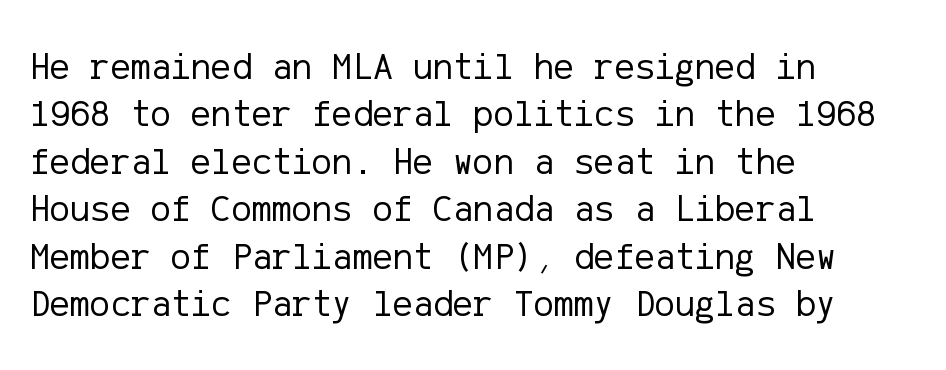
{"serif": "no", "italic": "no", "bold": "no", "weight": "regular", "width": "normal", "stroke_contrast": "low", "x_height": "medium", "underline": "no", "align": "left", "line_spacing": "normal", "line_spacing_ratio": 1.25, "letter_spacing": "normal", "letter_spacing_em": 0.0, "glyph_px": 38}
